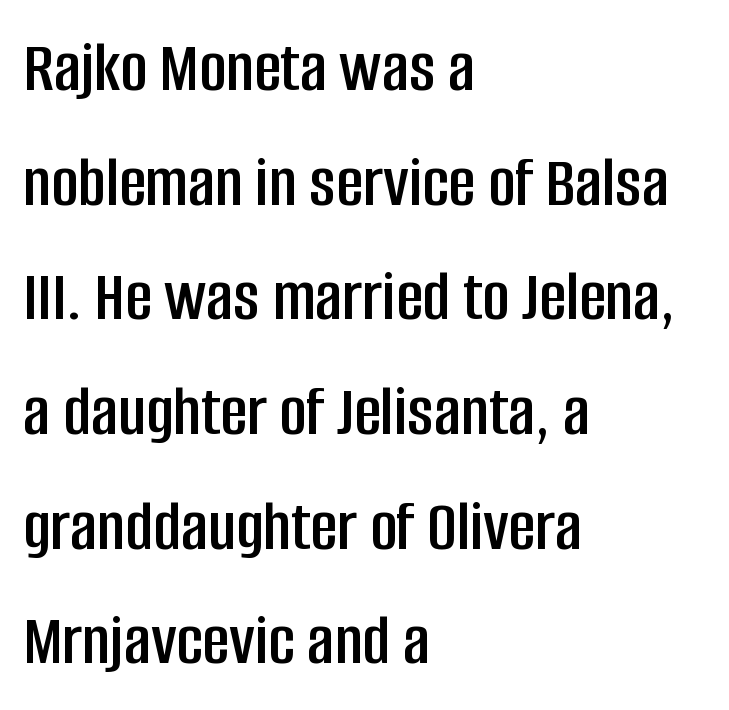
Ascenders rise straight up at ninety degrees. Varying glyph widths throughout — classic text-font behaviour. Nobody touched the tracking dial on this one. The area under the type is left untouched. Does the type have serifs? No, each stem ends abruptly. A normal amount of white space separates one row of letters from the next.
